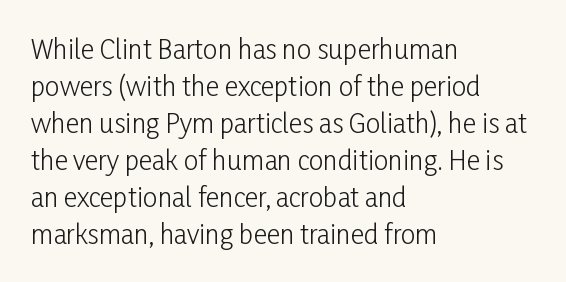
The image shows 26 px text type, upright; set left-aligned, normal line spacing (1.42x), normal letter spacing, not underlined.
